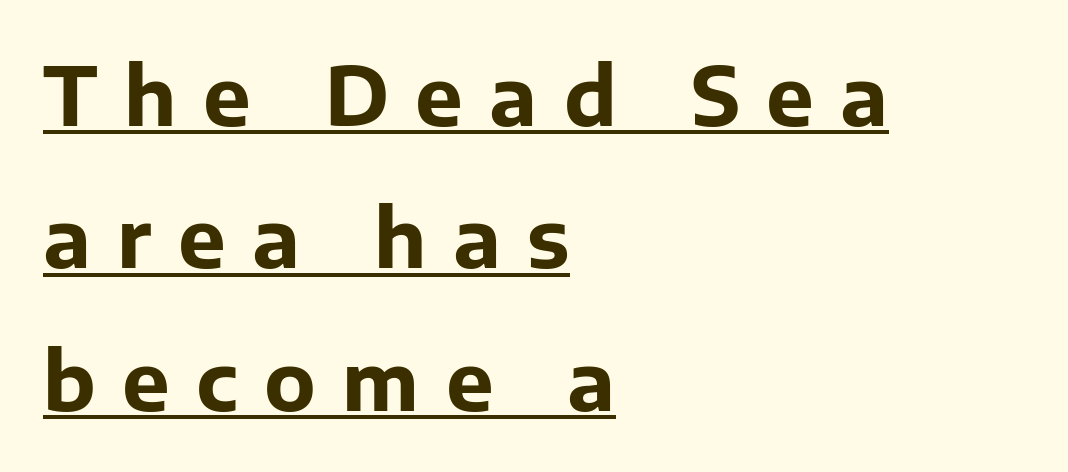
Q: Is the text bold? A: Yes.
Q: Is the text italic (slanted)? A: No, it is upright.
Q: Is the typeface a serif or a sans-serif typeface? A: Sans-serif.
Q: Is the text underlined? A: Yes.
Q: How is the paragraph aligned? A: Left-aligned.
Q: Is the spacing between letters normal or unusually wide? A: Unusually wide.
Q: Width (condensed, normal, or wide)? A: Normal.
Q: Stroke contrast? A: Low.
Q: x-height? A: Medium.
Q: Monospaced? A: No.
